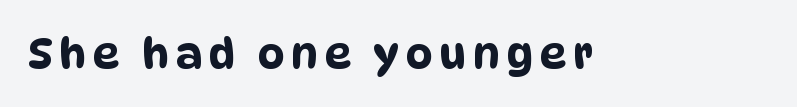
The image shows 42 px condensed sans-serif type; set not underlined; low stroke contrast and a large x-height.
